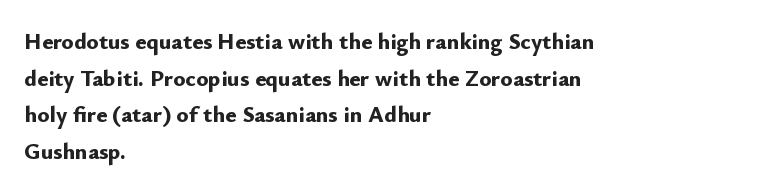
The image shows 23 px bold type, upright; set left-aligned, normal line spacing (1.59x), normal letter spacing, not underlined.
